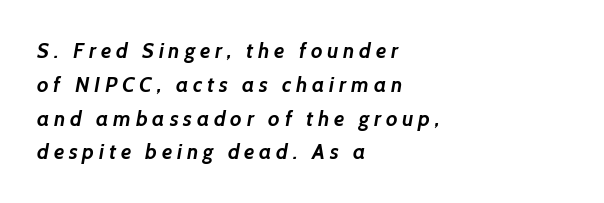
Typographic density is high because the face is bold. Underline: absent. The ragged edge is on the right, which tells us the setting is flush left. The letterforms stand isolated, each surrounded by extra space. Each new line begins a customary step beneath the previous one.
